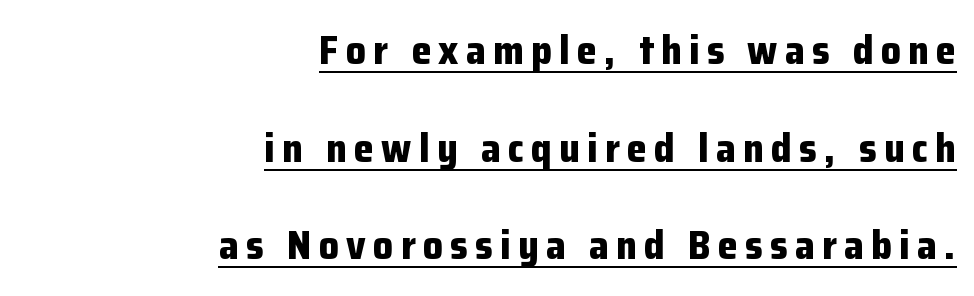
The image shows 40 px bold sans-serif type, upright; set right-aligned, loose line spacing (2.44x), underlined; low stroke contrast and a medium x-height.
